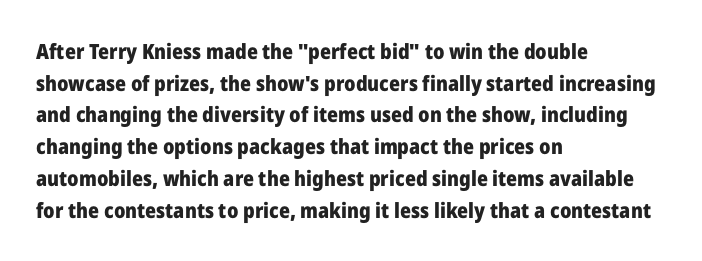
This is roman type, the default non-slanted kind. Observe the ordinary spacing: letters are neighbours, not strangers. The space between consecutive lines is moderate. Leftover space on each line is placed entirely after the last word. The string is rendered with underlining switched off. What weight is shown? A full bold with thick strokes.
